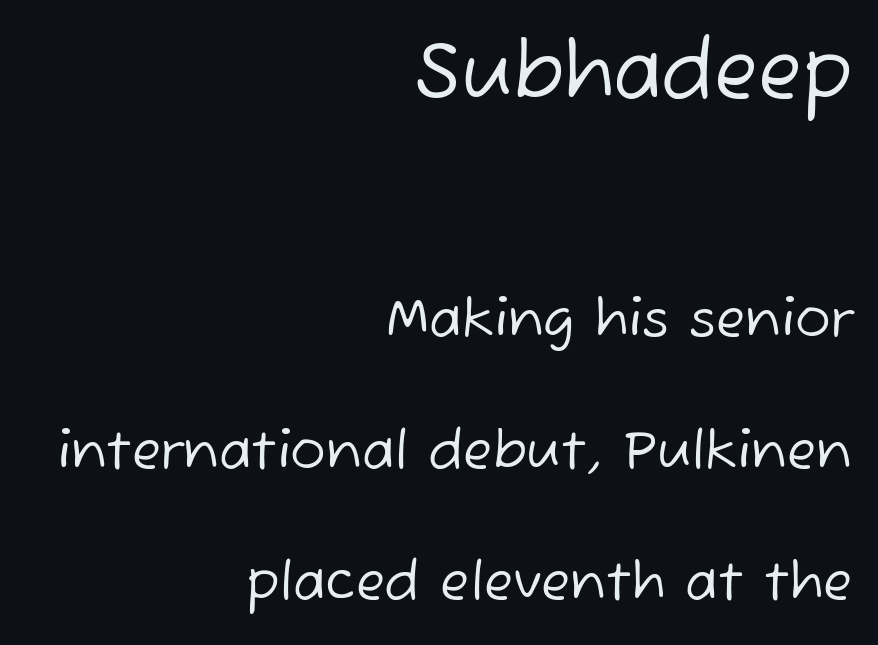
Q: Is the text bold? A: No.
Q: Is the typeface a serif or a sans-serif typeface? A: Sans-serif.
Q: Is the text underlined? A: No.
Q: How is the paragraph aligned? A: Right-aligned.
Q: Is the spacing between letters normal or unusually wide? A: Normal.
Q: Is the spacing between lines tight, normal or loose? A: Loose.
Q: Which block of text is set in a larger size, the first (top) or the second (bottom)? A: The first (top) one.
Q: Width (condensed, normal, or wide)? A: Normal.
Q: Stroke contrast? A: Low.
Q: x-height? A: Medium.
Q: Monospaced? A: No.
